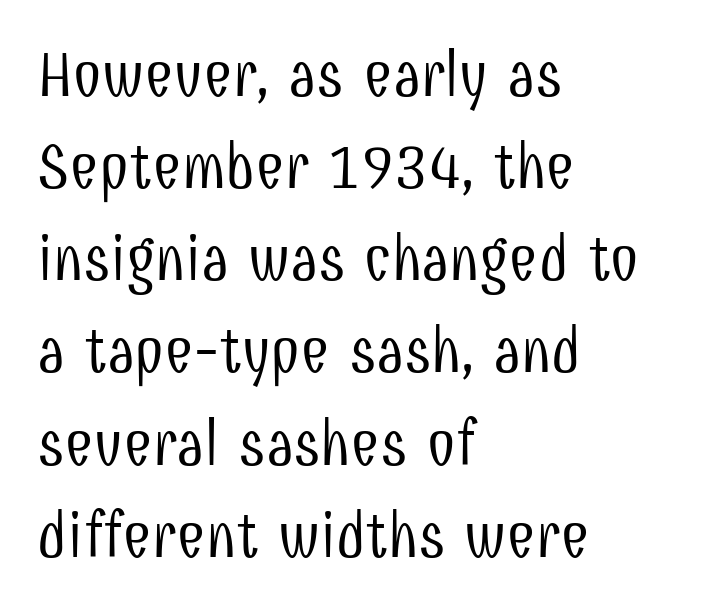
Each letter's strokes conclude bluntly, with no projecting serifs. Anything drawn beneath the words? Only blank space. Teacher's note: observe the even left margin — that is flush-left alignment. The designer left line spacing at the default. The passage shown has conventional tracking throughout. The weight tops out at a normal text grade.
